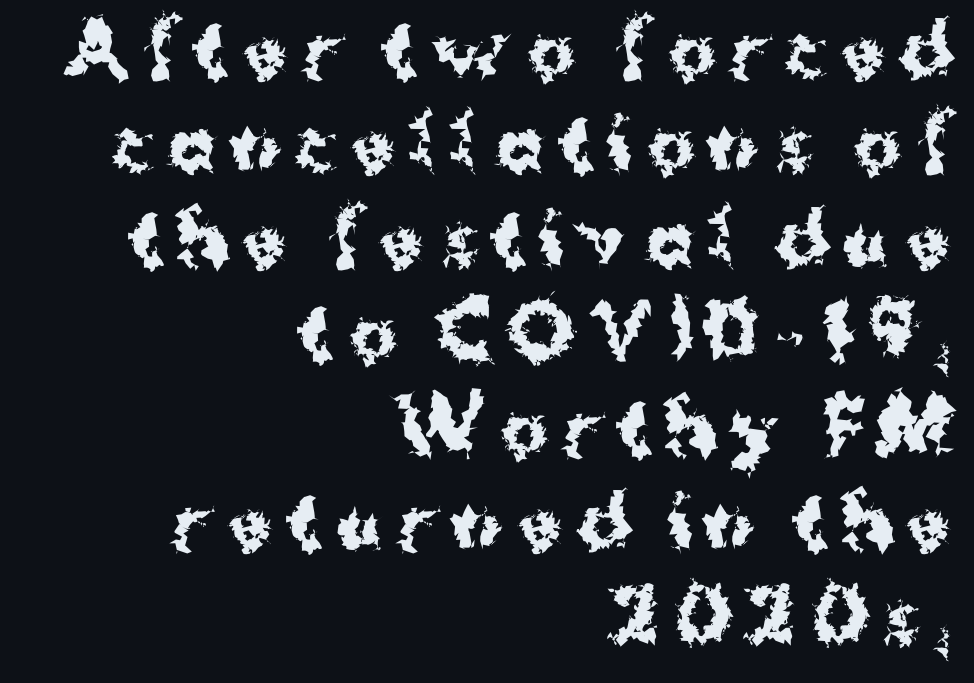
Quick note: interline space is typical. Unmarked baselines from the first word to the last. Honestly, the letter spacing is so wide it's the main thing you notice. Compared with a flush-left layout, this one pins lines to the opposite, right side. These lines are composed in type without serifs. The font's upright variant was chosen for this text.
